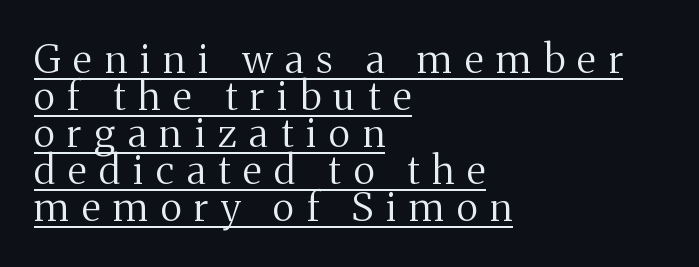
Has an underline been added? It has. Vertical stems look standard width or narrower in stroke. The letters stand straight up with perfectly vertical stems. Notice how the passage keeps a crisp vertical edge on the left only.
